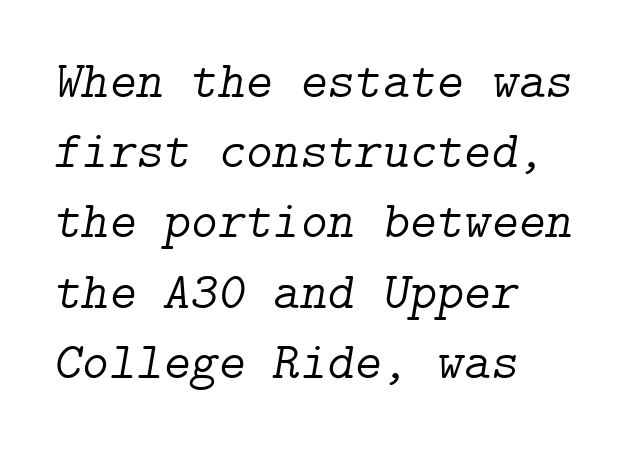
The axis of the letterforms is tilted away from vertical. Quick note: underline off. Horizontal alignment here is leftward, the default for most running prose. Evenly set lines give the paragraph a standard silhouette.
